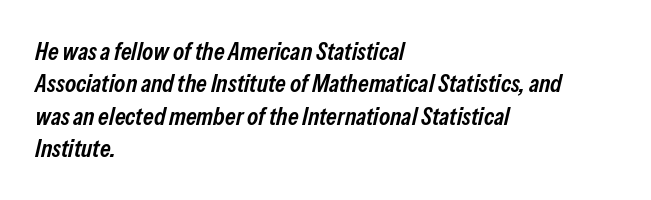
Line starts are locked; line ends wander. Yep, that's italic — everything's leaning. There is no visible air inserted between adjacent glyphs. I'd describe the lettering as semibold — firm but not a full bold. Line spacing here is normal.
